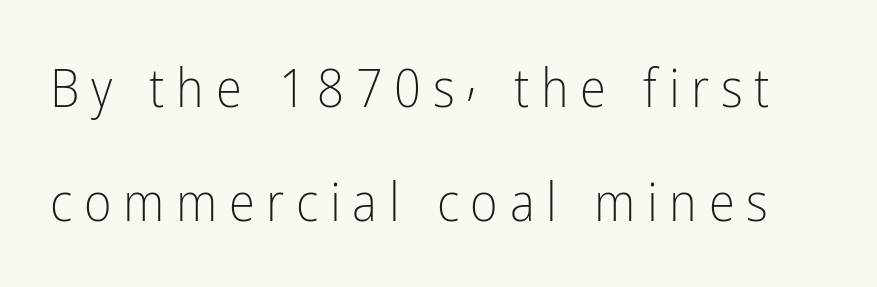
Nope, no serifs anywhere on these letters. Note the varied advance widths — an 'i' is clearly narrower than an 'm'. What's the leading like? Stretched, with rows far apart. Ordinary non-slanted type is in use. The words here are not underlined.
